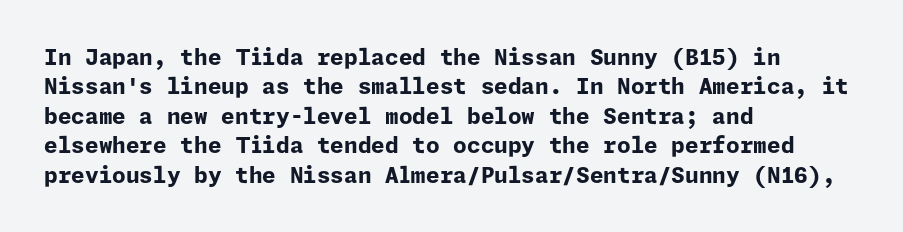
Q: Is the text bold? A: Yes.
Q: Is the text italic (slanted)? A: No, it is upright.
Q: Is the text underlined? A: No.
Q: How is the paragraph aligned? A: Left-aligned.
Q: Is the spacing between letters normal or unusually wide? A: Normal.
Q: Is the spacing between lines tight, normal or loose? A: Normal.
